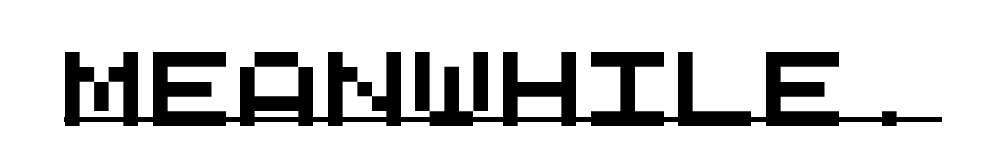
The image shows 73 px wide sans-serif type, monospaced; set normal letter spacing, underlined; medium stroke contrast and a large x-height.
